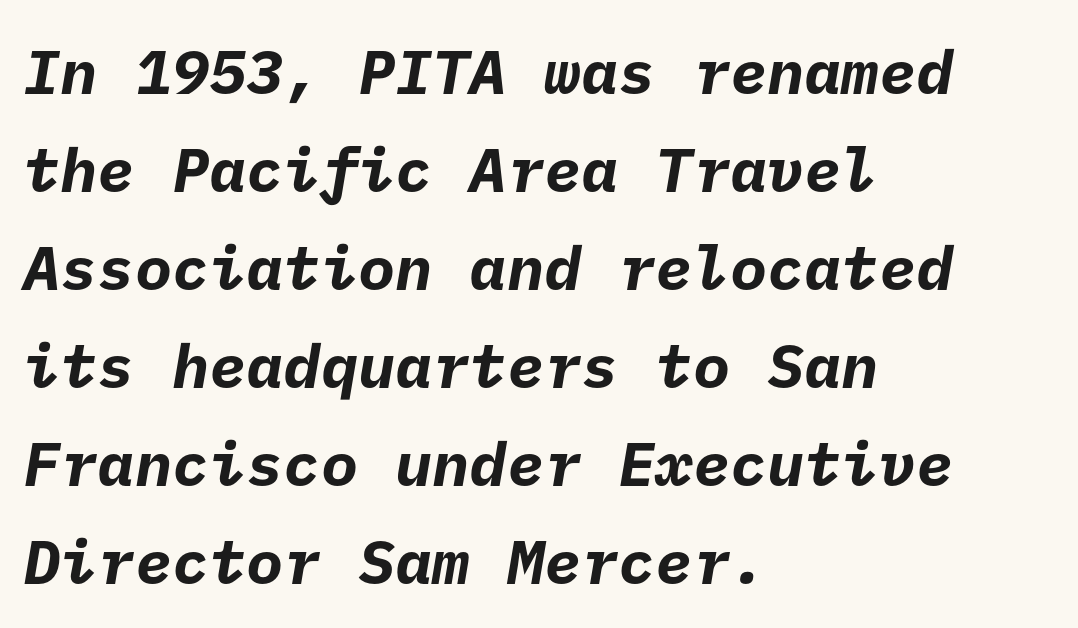
Regarding leading, the lines here are spaced in the standard way. Summary of weight: heavy, a full bold. Every row of glyphs begins at an identical x-position on the left. Does extra space separate the letters? No, they use regular spacing. Look at the bottom of the vertical strokes: they stop flat, with no serifs.
